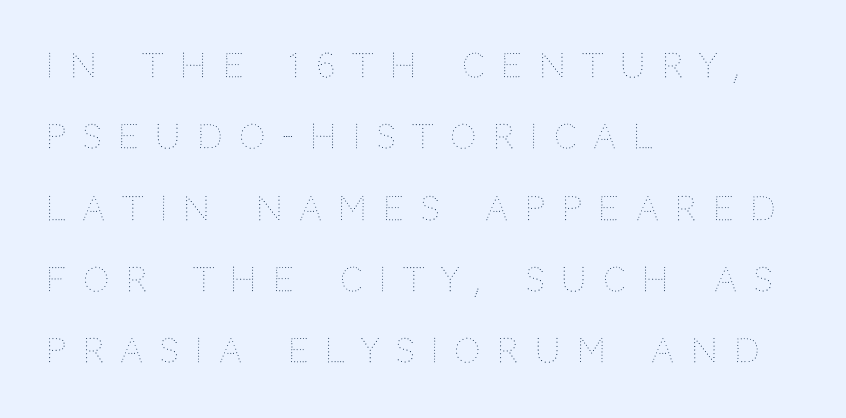
The image shows 33 px thin type, upright; set left-aligned, loose line spacing (2.16x), unusually wide letter spacing (+0.5 em), not underlined; medium stroke contrast and a large x-height.
